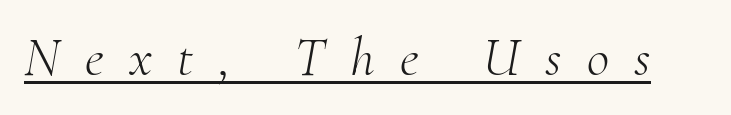
Q: Is the text bold? A: No.
Q: Is the text italic (slanted)? A: Yes, it leans right by about 10 degrees.
Q: Is the typeface a serif or a sans-serif typeface? A: Serif.
Q: Is the text underlined? A: Yes.
Q: Is the spacing between letters normal or unusually wide? A: Unusually wide.
Q: Width (condensed, normal, or wide)? A: Normal.
Q: Stroke contrast? A: Medium.
Q: x-height? A: Small.
Q: Monospaced? A: No.
